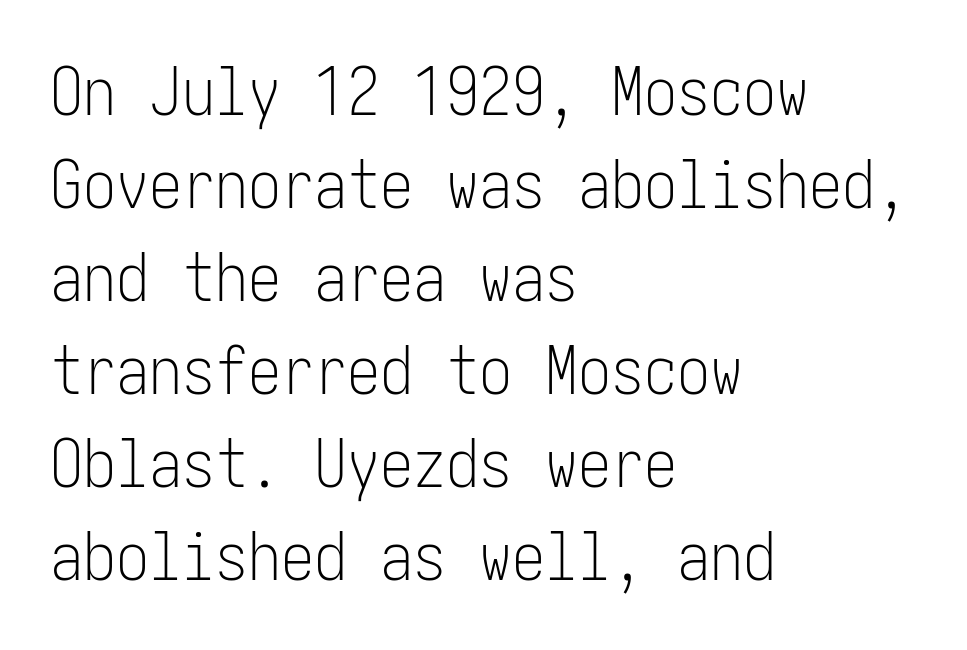
{"serif": "no", "italic": "no", "bold": "no", "weight": "light", "width": "condensed", "stroke_contrast": "low", "x_height": "medium", "underline": "no", "align": "left", "line_spacing": "normal", "line_spacing_ratio": 1.41, "letter_spacing": "normal", "letter_spacing_em": 0.0, "glyph_px": 66}
